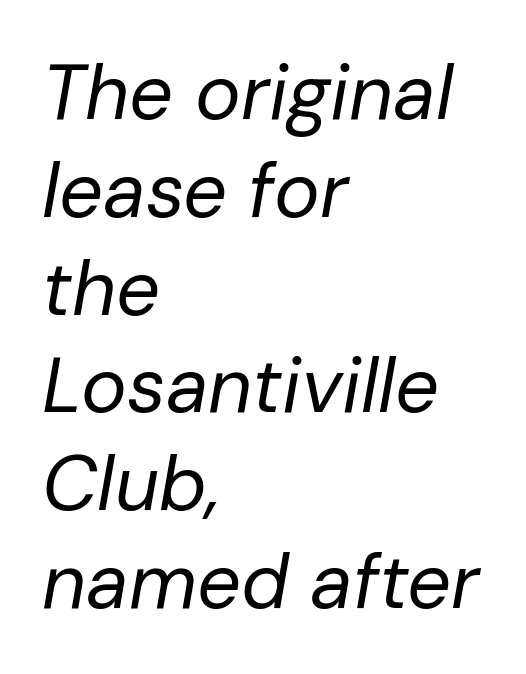
In CSS terms this would be text-align: left. Is the letter spacing exaggerated? No — it looks like the ordinary default. Is this a fixed-width face? No — the glyphs have proportional, varying widths. The space between consecutive lines is moderate.
